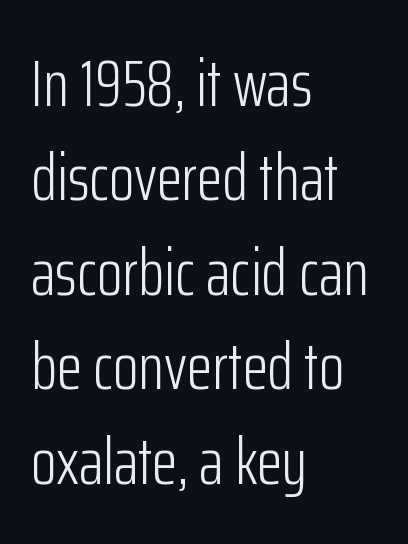
Q: Is the text bold? A: No.
Q: Is the text italic (slanted)? A: No, it is upright.
Q: Is the typeface a serif or a sans-serif typeface? A: Sans-serif.
Q: Is the text underlined? A: No.
Q: How is the paragraph aligned? A: Left-aligned.
Q: Is the spacing between letters normal or unusually wide? A: Normal.
Q: Is the spacing between lines tight, normal or loose? A: Normal.
Q: Width (condensed, normal, or wide)? A: Condensed.
Q: Stroke contrast? A: Low.
Q: x-height? A: Medium.
Q: Monospaced? A: No.
